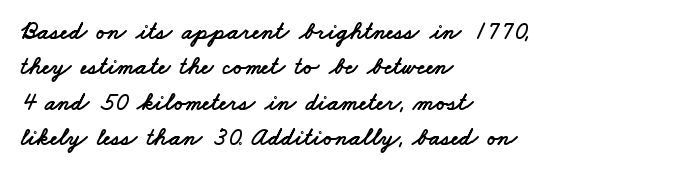
One glance says typical: line gaps are just what's usual. The rendering keeps characters at their native spacing. If you drew a ruler down the left edge, every line would touch it. Decoration check: the copy has no underline.
